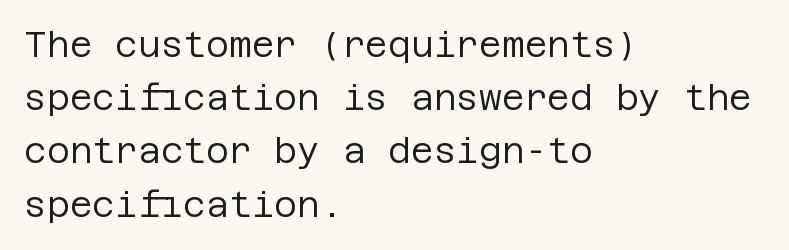
The image shows 35 px regular-weight sans-serif type, upright; set left-aligned, normal line spacing (1.52x), normal letter spacing, not underlined; low stroke contrast and a large x-height.
